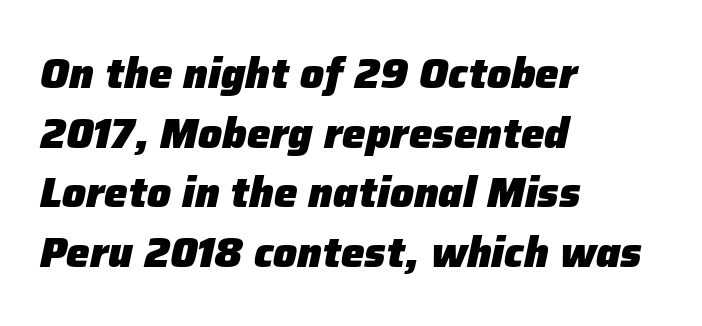
{"italic": "yes", "lean": "right", "slant_degrees": 12, "bold": "yes", "weight": "heavy", "width": "normal", "stroke_contrast": "low", "x_height": "medium", "monospaced": "no", "underline": "no", "align": "left", "line_spacing": "normal", "line_spacing_ratio": 1.42, "letter_spacing": "normal", "letter_spacing_em": 0.0, "glyph_px": 42}
